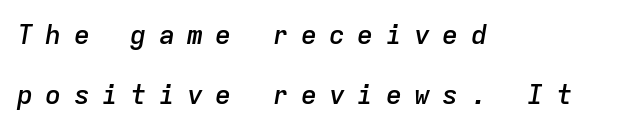
The image shows 27 px text type, italic (leaning right); set left-aligned, loose line spacing (2.22x), unusually wide letter spacing (+0.45 em), not underlined.
